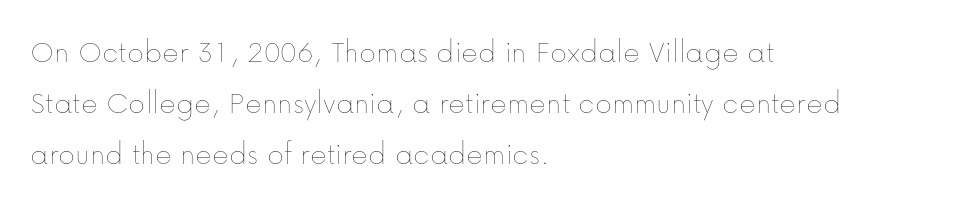
Q: Is the text bold? A: No.
Q: Is the text italic (slanted)? A: No, it is upright.
Q: Is the text underlined? A: No.
Q: How is the paragraph aligned? A: Left-aligned.
Q: Is the spacing between letters normal or unusually wide? A: Normal.
Q: Is the spacing between lines tight, normal or loose? A: Normal.
Q: Width (condensed, normal, or wide)? A: Normal.
Q: Stroke contrast? A: Low.
Q: x-height? A: Medium.
Q: Monospaced? A: No.
